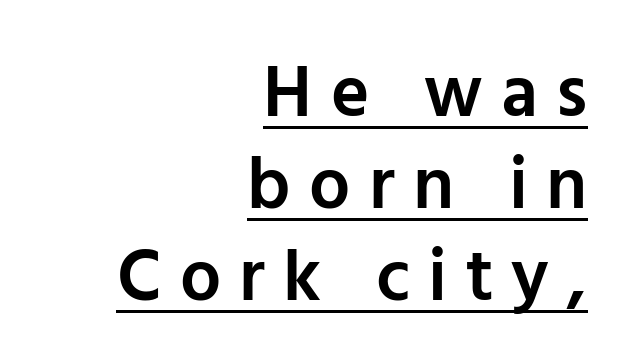
{"serif": "no", "italic": "no", "bold": "semi", "weight": "semibold", "width": "normal", "stroke_contrast": "low", "x_height": "medium", "monospaced": "no", "underline": "yes", "align": "right", "line_spacing": "normal", "line_spacing_ratio": 1.26, "letter_spacing": "wide", "letter_spacing_em": 0.25, "glyph_px": 73}
